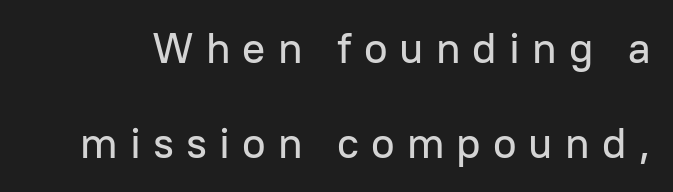
Q: Is the text italic (slanted)? A: No, it is upright.
Q: Is the typeface a serif or a sans-serif typeface? A: Sans-serif.
Q: Is the text underlined? A: No.
Q: Is the spacing between letters normal or unusually wide? A: Unusually wide.
Q: Is the spacing between lines tight, normal or loose? A: Loose.
Q: Width (condensed, normal, or wide)? A: Normal.
Q: Stroke contrast? A: Low.
Q: x-height? A: Medium.
Q: Monospaced? A: No.
